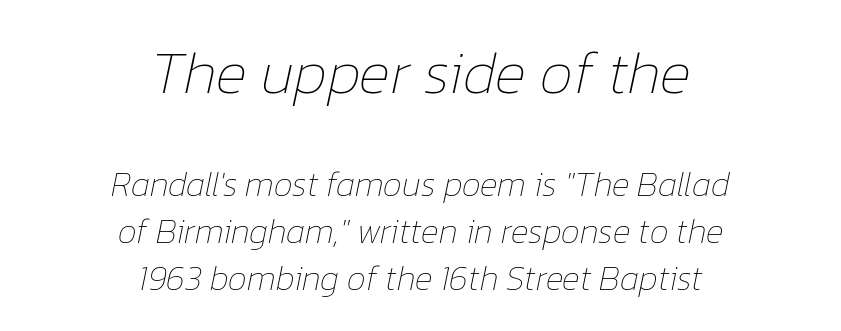
{"italic": "yes", "lean": "right", "slant_degrees": 12, "bold": "no", "weight": "thin", "width": "normal", "stroke_contrast": "low", "x_height": "medium", "monospaced": "no", "underline": "no", "align": "center", "line_spacing": "normal", "line_spacing_ratio": 1.38, "letter_spacing": "normal", "letter_spacing_em": 0.0, "larger_block": "first", "size_ratio": 1.76, "glyph_px": 60}
